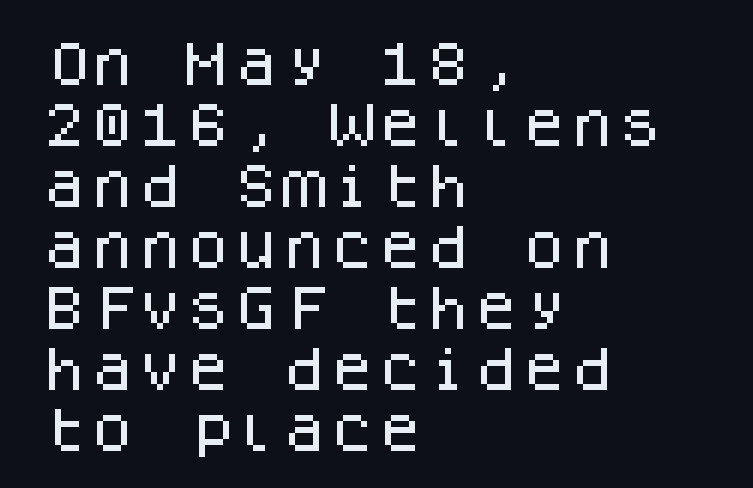
The image shows 48 px sans-serif type, upright, monospaced; set left-aligned, normal line spacing (1.27x), normal letter spacing, not underlined; low stroke contrast and a large x-height.
